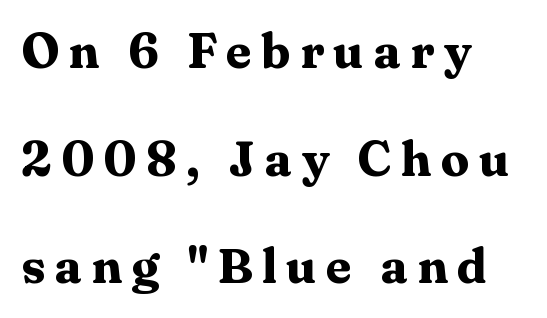
Visually the block forms a straight wall on the left and a jagged coastline on the right. Whoever set this chose breathing room over compactness in the vertical rhythm. Old-style or modern, the face here clearly has serifs. You could not count columns in this text — the font is proportionally spaced. Unmarked baselines from the first word to the last.
